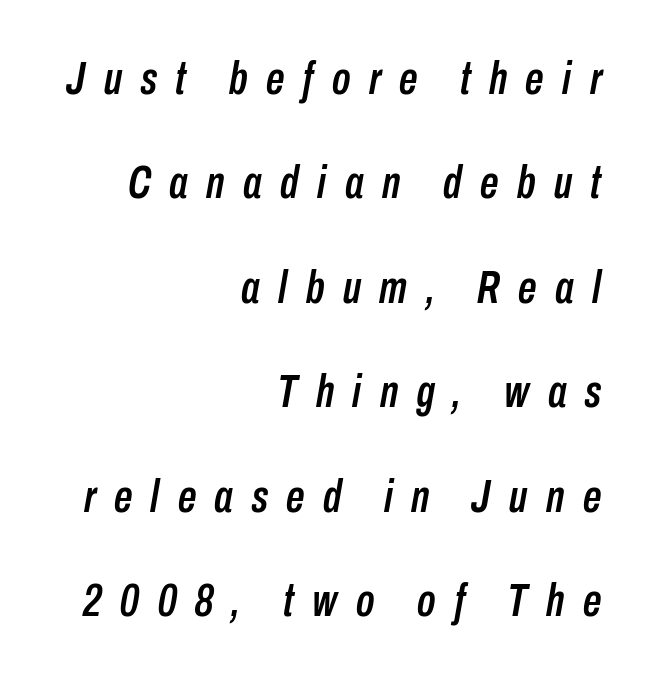
Q: Is the text italic (slanted)? A: Yes, it leans right by about 10 degrees.
Q: Is the text underlined? A: No.
Q: How is the paragraph aligned? A: Right-aligned.
Q: Is the spacing between letters normal or unusually wide? A: Unusually wide.
Q: Is the spacing between lines tight, normal or loose? A: Loose.
Q: Width (condensed, normal, or wide)? A: Condensed.
Q: Stroke contrast? A: Low.
Q: x-height? A: Medium.
Q: Monospaced? A: No.
